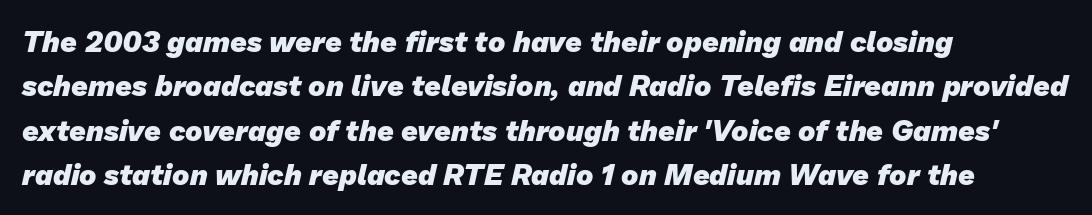
Words float on clear page, feet unadorned. You'd pick this weight for a headline — it's a proper bold. Whoever set this chose a conventional vertical rhythm. Standard letterfit; no display-style spreading of the glyphs. Proportional: the letters do not fall into vertical columns. If you drew a ruler down the left edge, every line would touch it.
